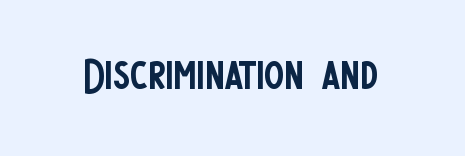
Q: Is the text bold? A: No.
Q: Is the text italic (slanted)? A: No, it is upright.
Q: Is the typeface a serif or a sans-serif typeface? A: Sans-serif.
Q: Is the text underlined? A: No.
Q: Is the spacing between letters normal or unusually wide? A: Normal.
Q: Width (condensed, normal, or wide)? A: Condensed.
Q: Stroke contrast? A: Low.
Q: x-height? A: Large.
Q: Monospaced? A: No.
